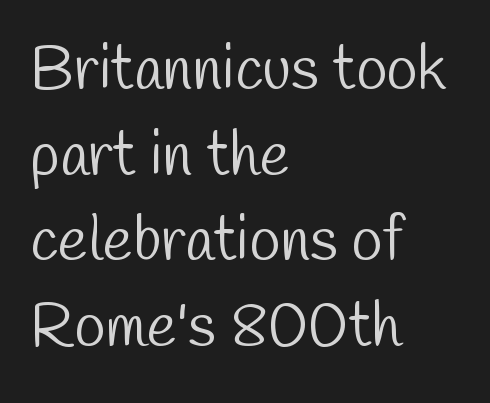
A typesetter would call this leading conventional body-copy spacing. Nothing unusual about the tracking: characters are spaced as the font intends. Is this a heavy cut? Hardly; it is regular or lighter. A typesetter would call this proportional, since set widths differ per character.
